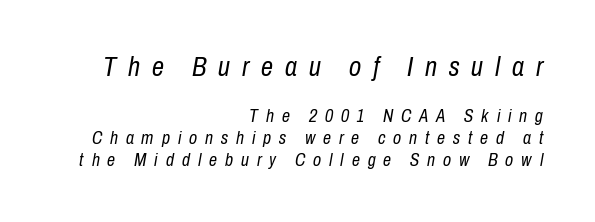
Q: Is the text bold? A: No.
Q: Is the text italic (slanted)? A: Yes, it leans right by about 10 degrees.
Q: Is the text underlined? A: No.
Q: How is the paragraph aligned? A: Right-aligned.
Q: Is the spacing between letters normal or unusually wide? A: Unusually wide.
Q: Which block of text is set in a larger size, the first (top) or the second (bottom)? A: The first (top) one.
